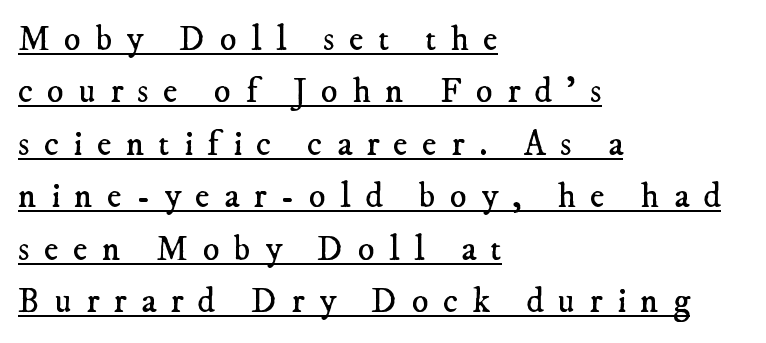
Caption: expanded tracking, letters set apart. How would I describe the line gaps? Plain and ordinary. You can see a thin bar hugging the bottom of the glyphs. These lines are rendered in a variable-pitch font. Yep, those are serifs on the letters.
